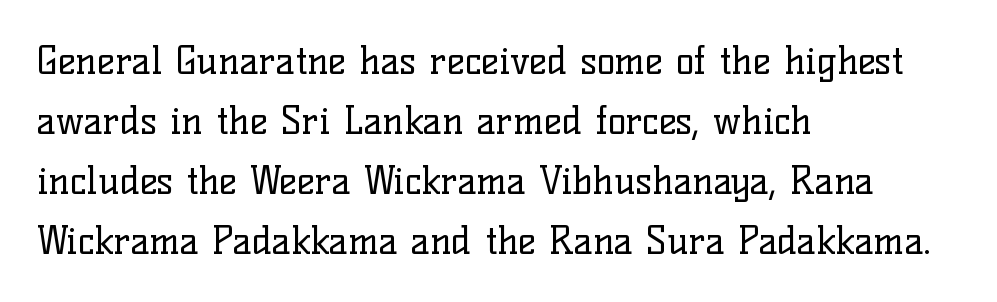
Q: Is the text bold? A: No.
Q: Is the text italic (slanted)? A: No, it is upright.
Q: Is the typeface a serif or a sans-serif typeface? A: Serif.
Q: Is the text underlined? A: No.
Q: How is the paragraph aligned? A: Left-aligned.
Q: Is the spacing between letters normal or unusually wide? A: Normal.
Q: Is the spacing between lines tight, normal or loose? A: Normal.
Q: Width (condensed, normal, or wide)? A: Normal.
Q: Stroke contrast? A: Low.
Q: x-height? A: Medium.
Q: Monospaced? A: No.
